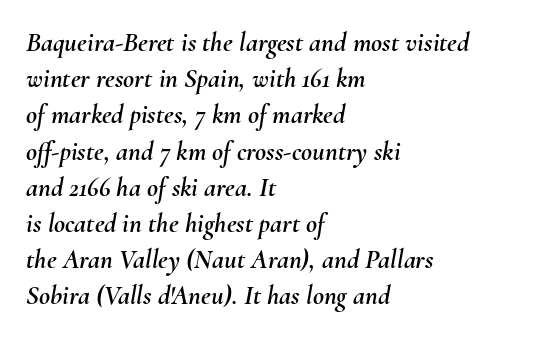
An italicized treatment has been applied to the whole sample. If you drew a ruler down the left edge, every line would touch it. Beneath every word, the page is bare. In terms of leading, this rendering sits right in the middle.
